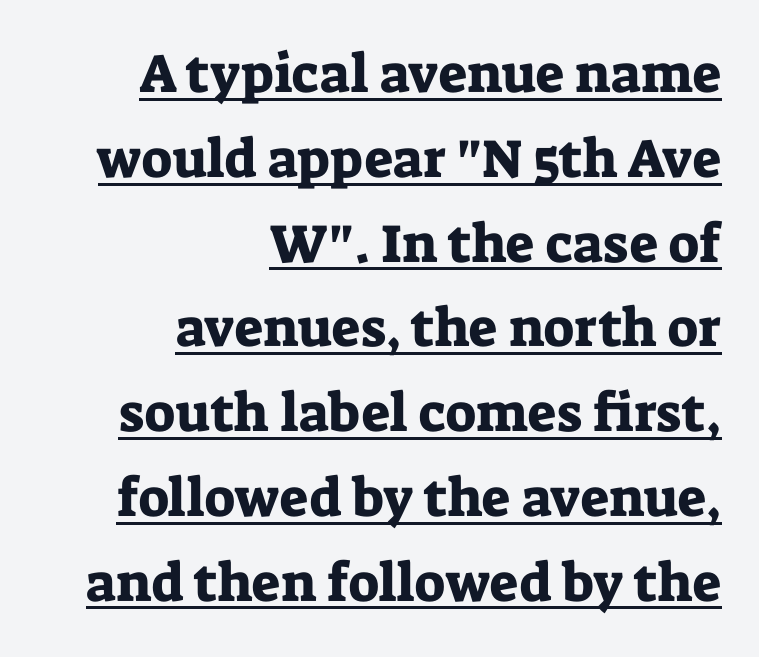
{"serif": "yes", "italic": "no", "width": "normal", "stroke_contrast": "low", "x_height": "medium", "monospaced": "no", "underline": "yes", "align": "right", "line_spacing": "normal", "line_spacing_ratio": 1.57, "letter_spacing": "normal", "letter_spacing_em": 0.0, "glyph_px": 54}
